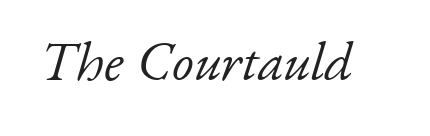
The image shows 55 px light serif type, italic (leaning right); set normal letter spacing, not underlined; low stroke contrast and a small x-height.
